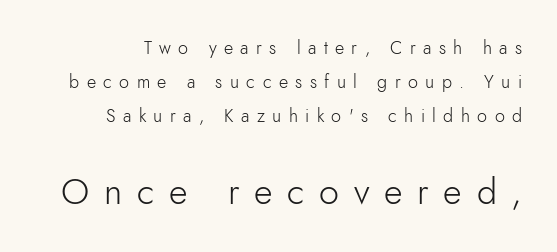
The image shows 36 px light sans-serif type, upright; set line spacing 1.89x, unusually wide letter spacing (+0.41 em), not underlined; the second (bottom) block is 2.0x larger; low stroke contrast and a small x-height.
